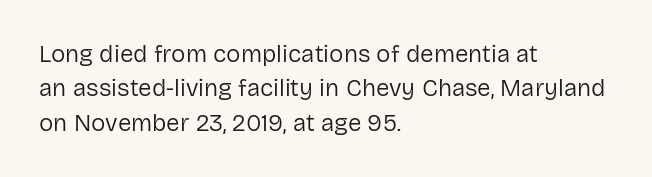
{"italic": "no", "bold": "no", "underline": "no", "align": "left", "line_spacing": "normal", "line_spacing_ratio": 1.43, "letter_spacing": "normal", "letter_spacing_em": 0.0, "glyph_px": 24}
